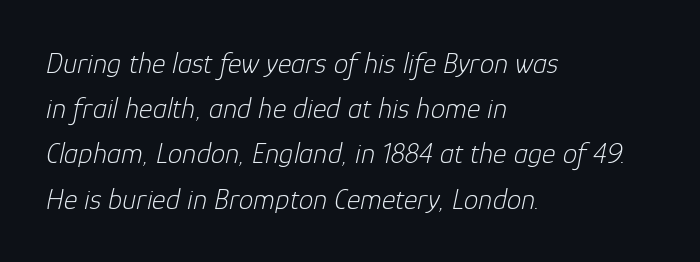
The image shows 29 px light type, italic (leaning right); set left-aligned, normal line spacing (1.56x), normal letter spacing, not underlined; low stroke contrast and a medium x-height.
